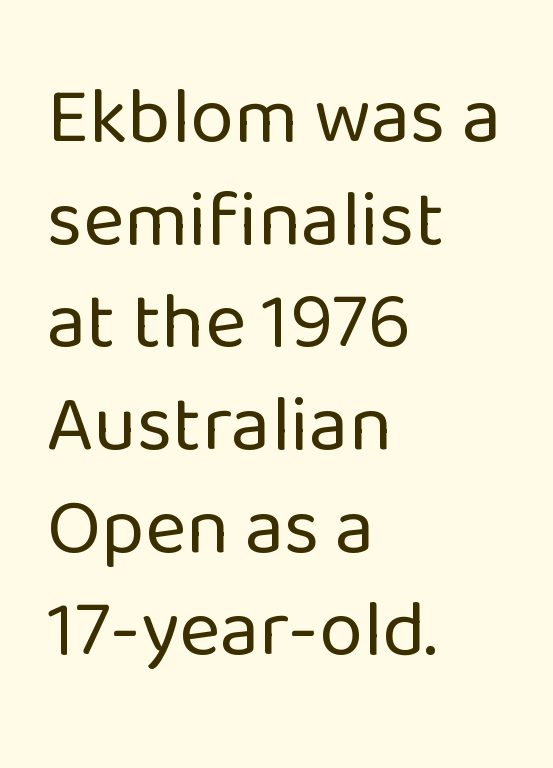
Q: Is the text bold? A: No.
Q: Is the text italic (slanted)? A: No, it is upright.
Q: Is the typeface a serif or a sans-serif typeface? A: Sans-serif.
Q: Is the text underlined? A: No.
Q: How is the paragraph aligned? A: Left-aligned.
Q: Is the spacing between letters normal or unusually wide? A: Normal.
Q: Is the spacing between lines tight, normal or loose? A: Normal.
Q: Width (condensed, normal, or wide)? A: Normal.
Q: Stroke contrast? A: Low.
Q: x-height? A: Medium.
Q: Monospaced? A: No.
